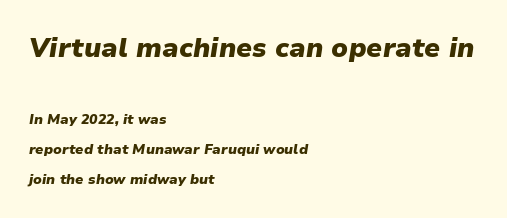
A typesetter would call this zero additional tracking. Lines of text with bare space underneath. Top chunk: large. Bottom chunk: small. Style check: oblique. Horizontally, the lines are justified to the leading edge only. Each new line begins a long way beneath the previous one.
